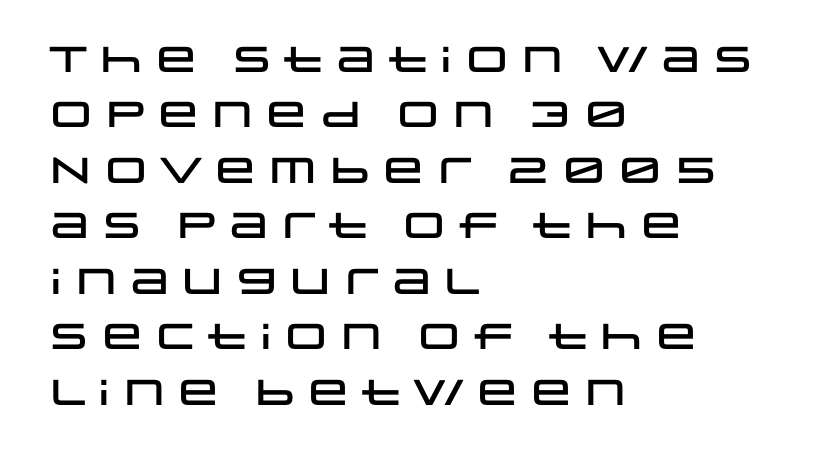
Q: Is the text italic (slanted)? A: No, it is upright.
Q: Is the typeface a serif or a sans-serif typeface? A: Sans-serif.
Q: Is the text underlined? A: No.
Q: How is the paragraph aligned? A: Left-aligned.
Q: Is the spacing between letters normal or unusually wide? A: Normal.
Q: Is the spacing between lines tight, normal or loose? A: Normal.
Q: Width (condensed, normal, or wide)? A: Wide.
Q: Stroke contrast? A: Low.
Q: x-height? A: Large.
Q: Monospaced? A: No.
